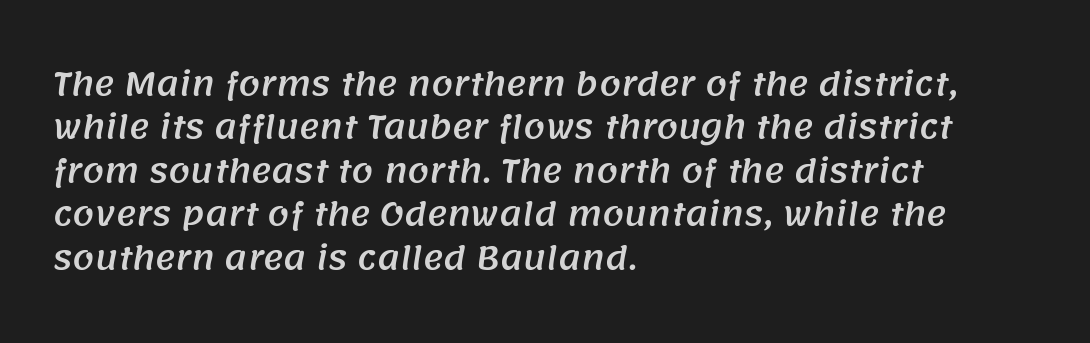
Q: Is the typeface a serif or a sans-serif typeface? A: Sans-serif.
Q: Is the text underlined? A: No.
Q: How is the paragraph aligned? A: Left-aligned.
Q: Is the spacing between letters normal or unusually wide? A: Normal.
Q: Is the spacing between lines tight, normal or loose? A: Normal.
Q: Width (condensed, normal, or wide)? A: Normal.
Q: Stroke contrast? A: Medium.
Q: x-height? A: Large.
Q: Monospaced? A: No.
